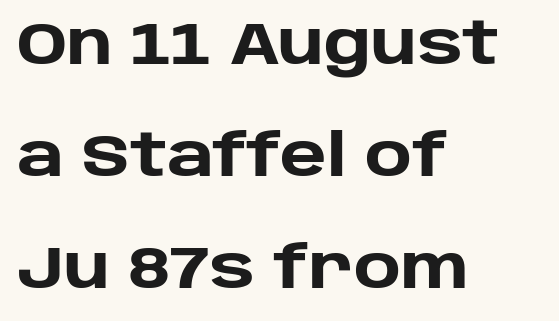
Heavy-handed strokes throughout: this text is bold. Beneath every word, the page is bare. Letterform terminals end flat and unadorned throughout the passage. The type sits square on the baseline with zero lean. The ragged edge is on the right, which tells us the setting is flush left.
